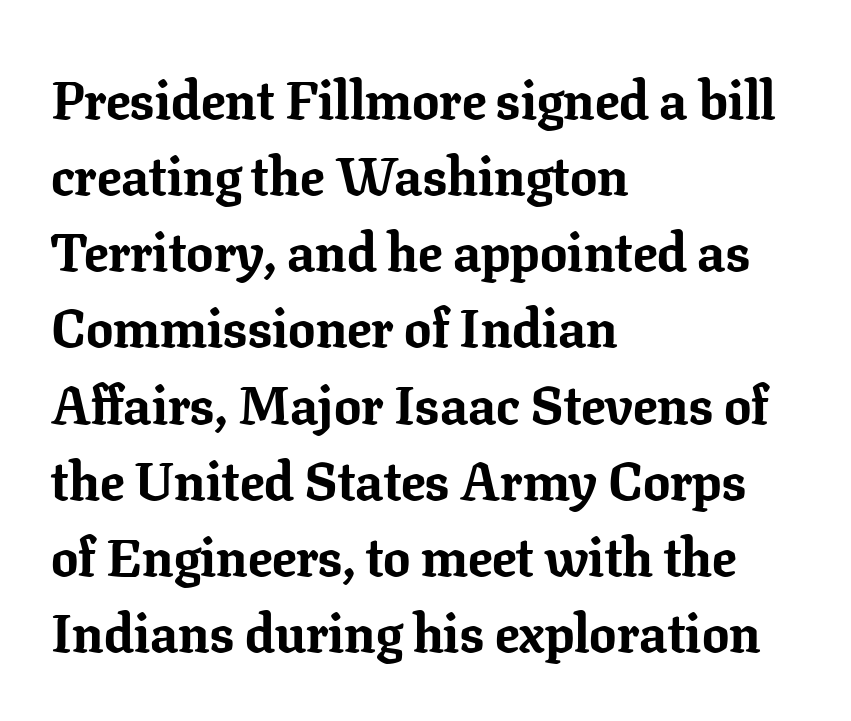
The image shows 54 px bold serif type, upright; set left-aligned, normal line spacing (1.41x), normal letter spacing, not underlined; low stroke contrast and a medium x-height.
